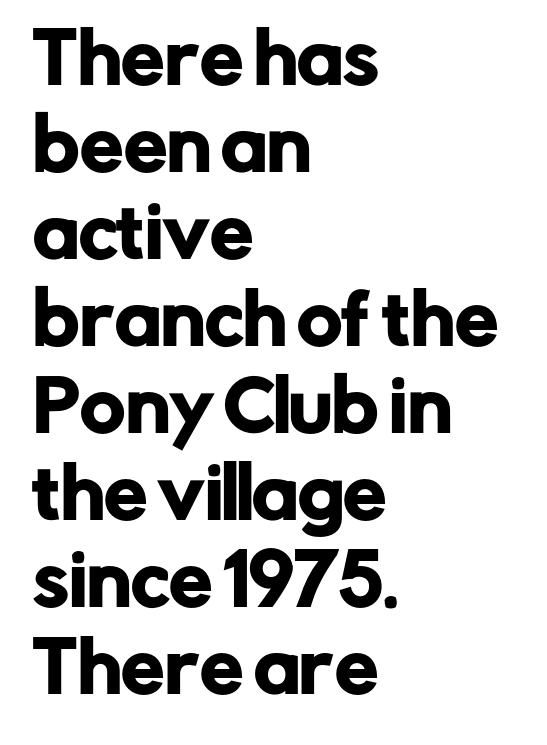
The image shows 69 px sans-serif type, upright; set left-aligned, normal line spacing (1.26x), normal letter spacing, not underlined; low stroke contrast and a medium x-height.
